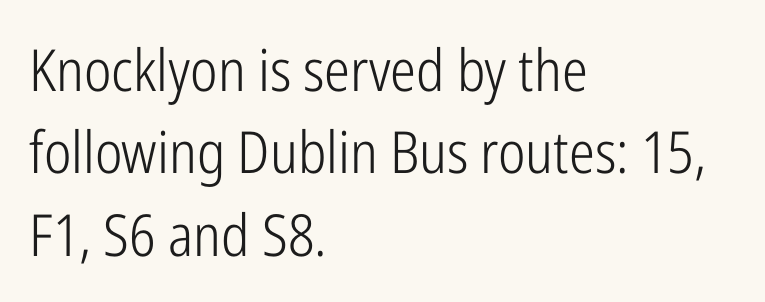
Q: Is the text bold? A: No.
Q: Is the text italic (slanted)? A: No, it is upright.
Q: Is the typeface a serif or a sans-serif typeface? A: Sans-serif.
Q: Is the text underlined? A: No.
Q: How is the paragraph aligned? A: Left-aligned.
Q: Is the spacing between letters normal or unusually wide? A: Normal.
Q: Is the spacing between lines tight, normal or loose? A: Normal.
Q: Width (condensed, normal, or wide)? A: Condensed.
Q: Stroke contrast? A: Low.
Q: x-height? A: Medium.
Q: Monospaced? A: No.
